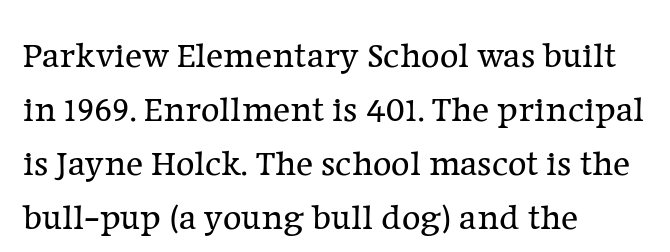
Each word holds together tightly as a unit, with standard inter-letter gaps. Letters have the restrained weight of plain body copy at most. Does the lettering tilt? It doesn't — this is upright. Is this a sans? No — the strokes have serifs. The paragraph has a hard left edge and a soft right edge. Glance below the letters and you will spot only blank space.
